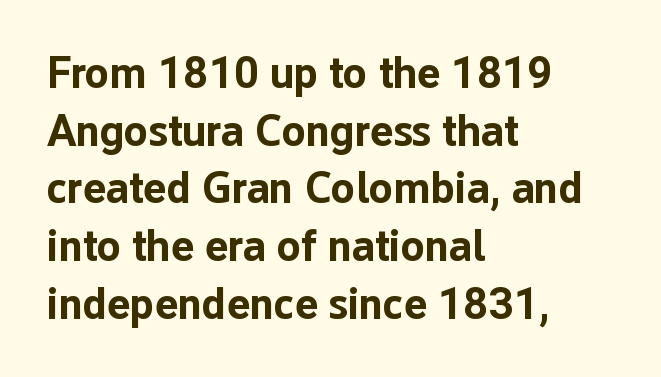
The lettering holds an erect, upright posture throughout. What stands out about the letter spacing? Nothing — it is the standard amount. The passage shown is typed in a proportional face where columns would drift. The strip under each line holds only bare page.
